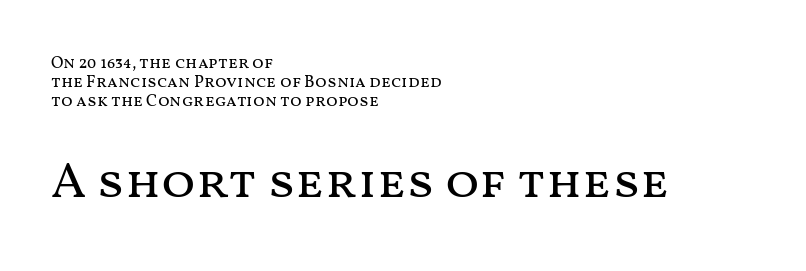
Q: Is the text bold? A: No.
Q: Is the text italic (slanted)? A: No, it is upright.
Q: Is the text underlined? A: No.
Q: How is the paragraph aligned? A: Left-aligned.
Q: Is the spacing between letters normal or unusually wide? A: Normal.
Q: Is the spacing between lines tight, normal or loose? A: Tight.
Q: Which block of text is set in a larger size, the first (top) or the second (bottom)? A: The second (bottom) one.
Q: Width (condensed, normal, or wide)? A: Wide.
Q: Stroke contrast? A: Medium.
Q: x-height? A: Medium.
Q: Monospaced? A: No.
